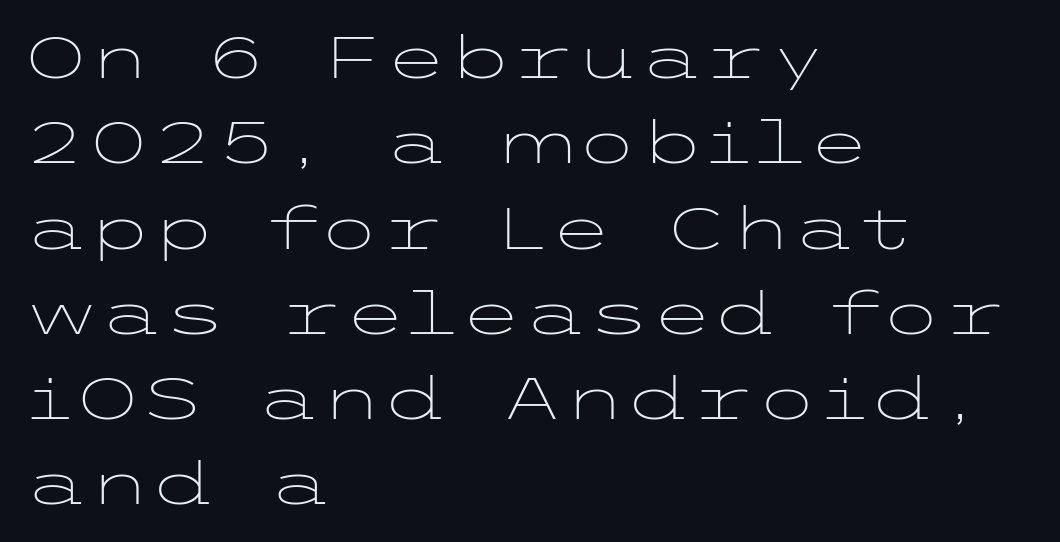
{"serif": "no", "italic": "no", "bold": "no", "weight": "light", "width": "wide", "stroke_contrast": "low", "x_height": "medium", "underline": "no", "align": "left", "line_spacing": "normal", "line_spacing_ratio": 1.47, "letter_spacing": "normal", "letter_spacing_em": 0.0, "glyph_px": 58}
